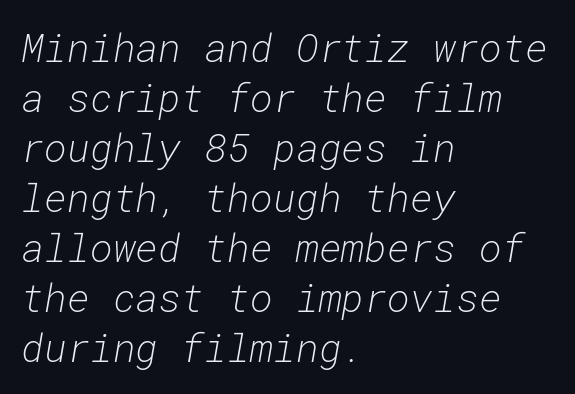
The image shows 39 px light type, italic (leaning right), monospaced; set left-aligned, normal line spacing (1.28x), normal letter spacing, not underlined; low stroke contrast and a medium x-height.
